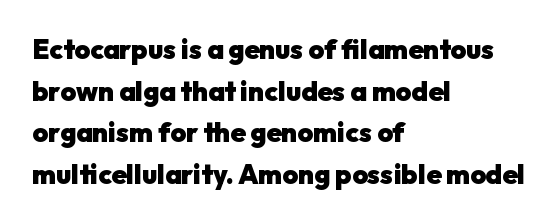
The image shows 27 px bold type, upright; set left-aligned, normal line spacing (1.54x), normal letter spacing, not underlined.
